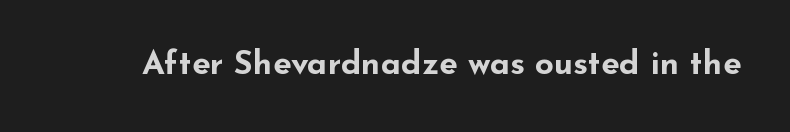
The image shows 33 px bold, wide sans-serif type, upright; set normal letter spacing, not underlined; low stroke contrast and a small x-height.
